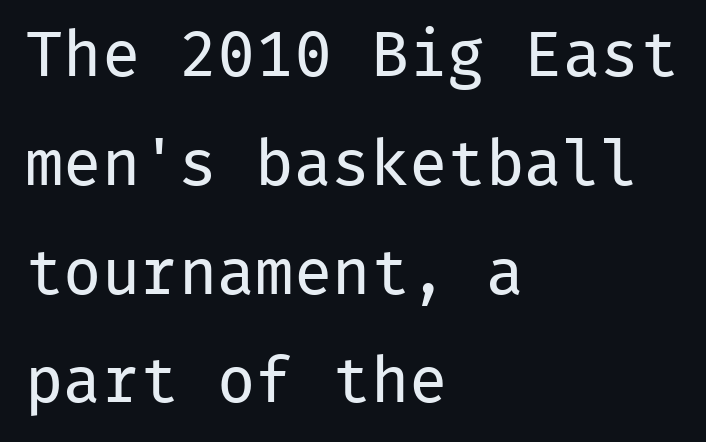
The image shows 64 px regular-weight sans-serif type, upright, monospaced; set left-aligned, normal line spacing (1.7x), normal letter spacing, not underlined; low stroke contrast and a medium x-height.
